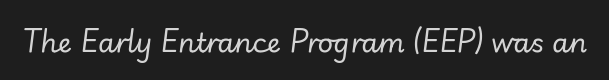
The image shows 27 px text type, italic (leaning right); set normal letter spacing, not underlined.
